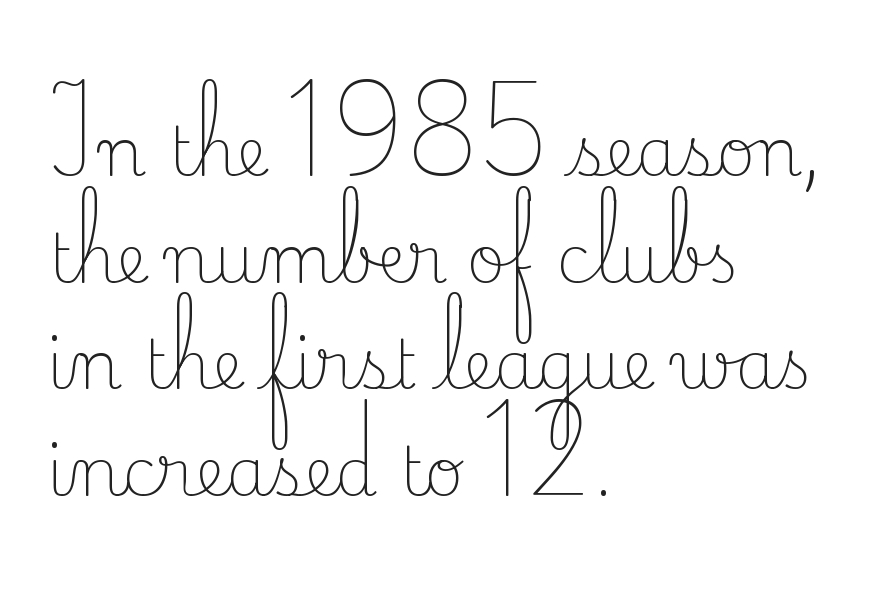
The image shows 67 px light serif type, upright; set left-aligned, normal line spacing (1.59x), normal letter spacing, not underlined; low stroke contrast and a small x-height.
